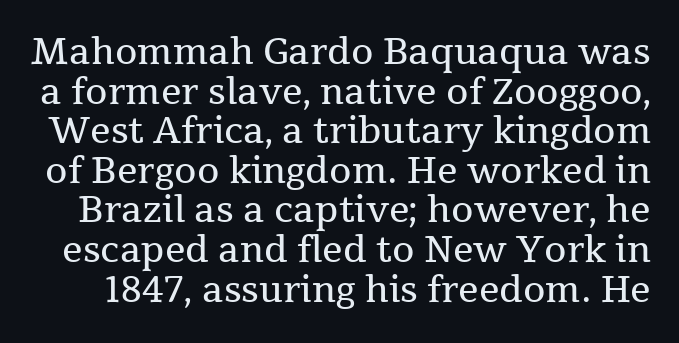
{"serif": "yes", "italic": "no", "bold": "no", "weight": "regular", "width": "normal", "stroke_contrast": "medium", "x_height": "medium", "monospaced": "no", "underline": "no", "line_spacing": "tight", "line_spacing_ratio": 1.1, "letter_spacing": "normal", "letter_spacing_em": 0.0, "glyph_px": 36}
